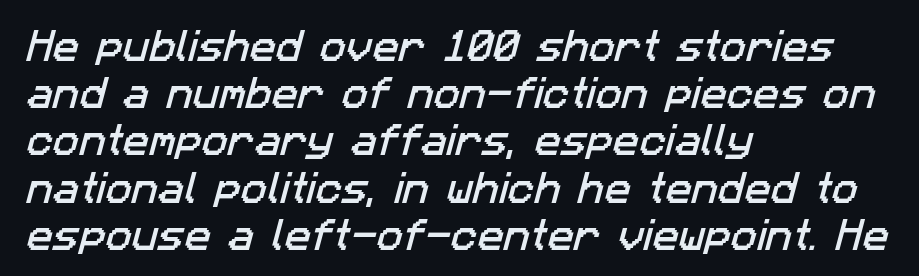
Q: Is the typeface a serif or a sans-serif typeface? A: Sans-serif.
Q: Is the text underlined? A: No.
Q: How is the paragraph aligned? A: Left-aligned.
Q: Is the spacing between letters normal or unusually wide? A: Normal.
Q: Is the spacing between lines tight, normal or loose? A: Normal.
Q: Width (condensed, normal, or wide)? A: Normal.
Q: Stroke contrast? A: Low.
Q: x-height? A: Medium.
Q: Monospaced? A: No.
